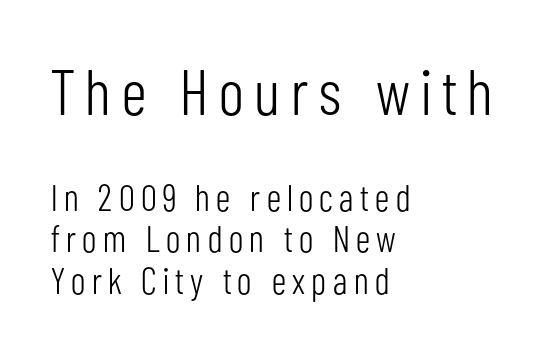
{"serif": "no", "italic": "no", "bold": "no", "weight": "light", "width": "condensed", "stroke_contrast": "low", "x_height": "medium", "monospaced": "no", "underline": "no", "align": "left", "line_spacing": "tight", "line_spacing_ratio": 1.12, "larger_block": "first", "size_ratio": 1.73, "glyph_px": 64}
